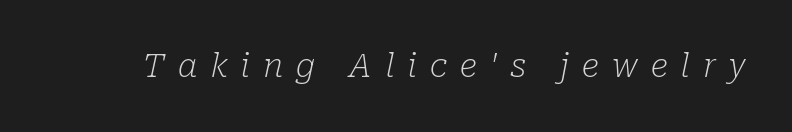
The image shows 33 px light serif type, italic (leaning right); set unusually wide letter spacing (+0.39 em), not underlined; low stroke contrast and a medium x-height.
